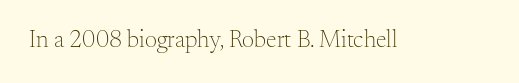
{"italic": "no", "bold": "no", "underline": "no", "letter_spacing": "normal", "letter_spacing_em": 0.0, "glyph_px": 24}
